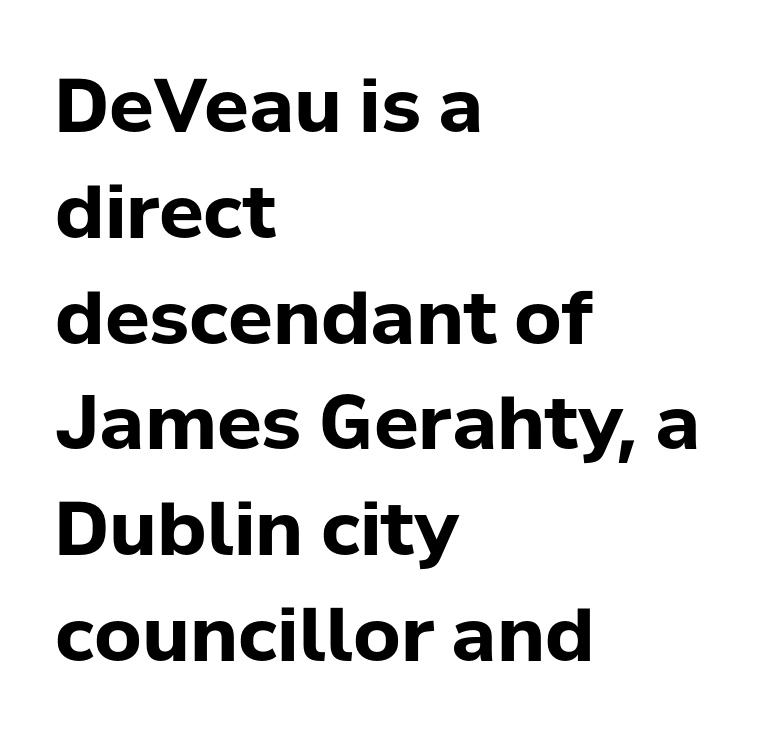
The horizontal fit of the characters is conventional and even. The face used here is a sans, in the tradition of grotesques and geometrics. This is the regular roman posture of the typeface. Think of a printed novel: that variable character pitch is what you see here. Leading: standard.
